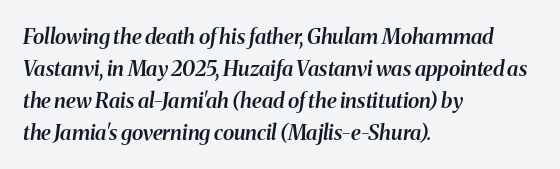
{"italic": "yes", "lean": "right", "slant_degrees": 8, "bold": "semi", "underline": "no", "align": "left", "line_spacing": "normal", "line_spacing_ratio": 1.52, "letter_spacing": "normal", "letter_spacing_em": 0.0, "glyph_px": 21}
